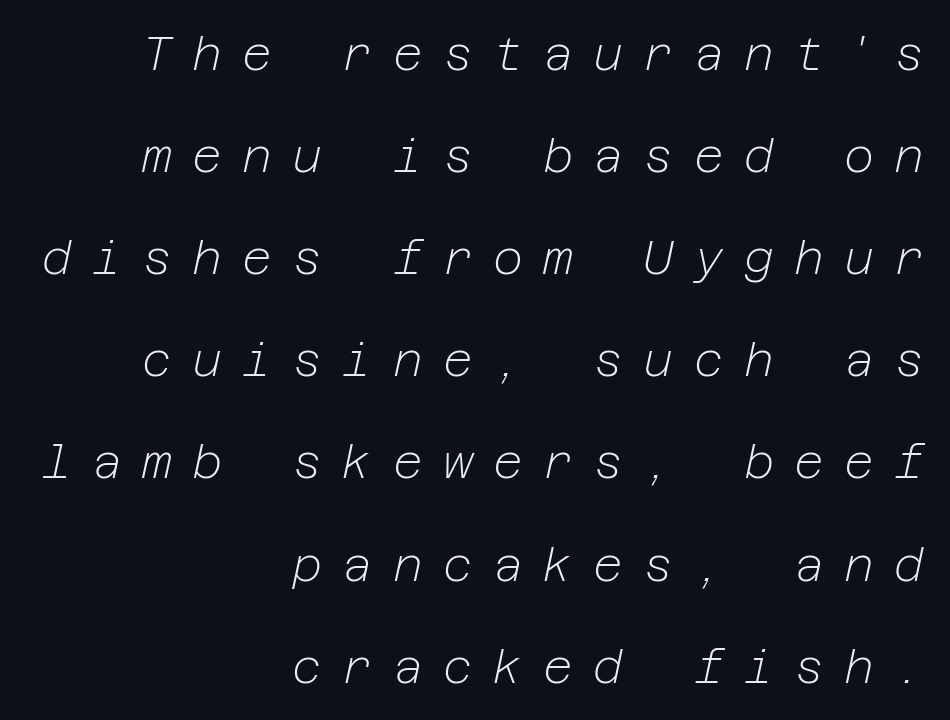
Q: Is the text bold? A: No.
Q: Is the text italic (slanted)? A: Yes, it leans right by about 12 degrees.
Q: Is the text underlined? A: No.
Q: How is the paragraph aligned? A: Right-aligned.
Q: Is the spacing between letters normal or unusually wide? A: Unusually wide.
Q: Is the spacing between lines tight, normal or loose? A: Loose.
Q: Width (condensed, normal, or wide)? A: Normal.
Q: Stroke contrast? A: Low.
Q: x-height? A: Medium.
